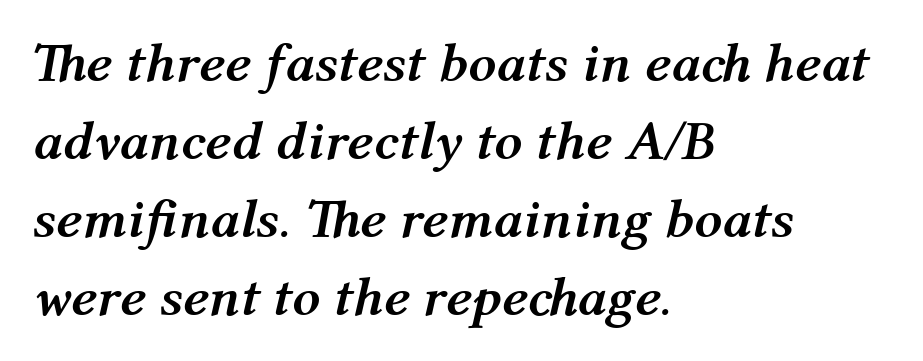
{"italic": "yes", "lean": "right", "slant_degrees": 12, "bold": "yes", "weight": "semibold", "width": "normal", "stroke_contrast": "medium", "x_height": "medium", "monospaced": "no", "underline": "no", "align": "left", "line_spacing": "normal", "line_spacing_ratio": 1.42, "letter_spacing": "normal", "letter_spacing_em": 0.0, "glyph_px": 55}
